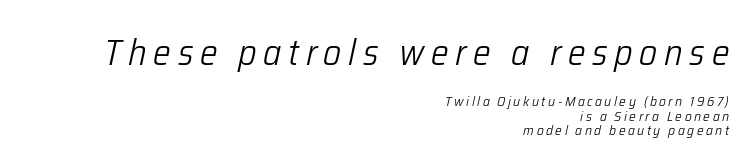
Q: Is the text bold? A: No.
Q: Is the text italic (slanted)? A: Yes, it leans right by about 12 degrees.
Q: Is the text underlined? A: No.
Q: How is the paragraph aligned? A: Right-aligned.
Q: Is the spacing between lines tight, normal or loose? A: Tight.
Q: Which block of text is set in a larger size, the first (top) or the second (bottom)? A: The first (top) one.
Q: Width (condensed, normal, or wide)? A: Condensed.
Q: Stroke contrast? A: Low.
Q: x-height? A: Medium.
Q: Monospaced? A: No.
